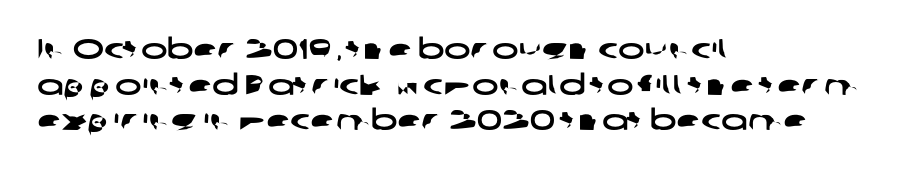
Q: Is the typeface a serif or a sans-serif typeface? A: Sans-serif.
Q: Is the text underlined? A: No.
Q: How is the paragraph aligned? A: Left-aligned.
Q: Is the spacing between letters normal or unusually wide? A: Normal.
Q: Is the spacing between lines tight, normal or loose? A: Normal.
Q: Width (condensed, normal, or wide)? A: Wide.
Q: Stroke contrast? A: Low.
Q: x-height? A: Medium.
Q: Monospaced? A: No.
